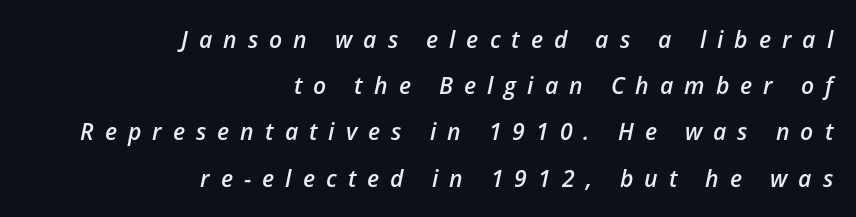
Q: Is the text bold? A: Semi-bold.
Q: Is the text italic (slanted)? A: Yes, it leans right by about 12 degrees.
Q: Is the text underlined? A: No.
Q: How is the paragraph aligned? A: Right-aligned.
Q: Is the spacing between letters normal or unusually wide? A: Unusually wide.
Q: Is the spacing between lines tight, normal or loose? A: Loose.
